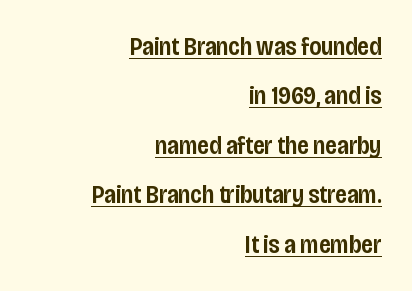
{"italic": "no", "bold": "semi", "underline": "yes", "align": "right", "line_spacing": "loose", "line_spacing_ratio": 1.98, "letter_spacing": "normal", "letter_spacing_em": 0.0, "glyph_px": 25}
